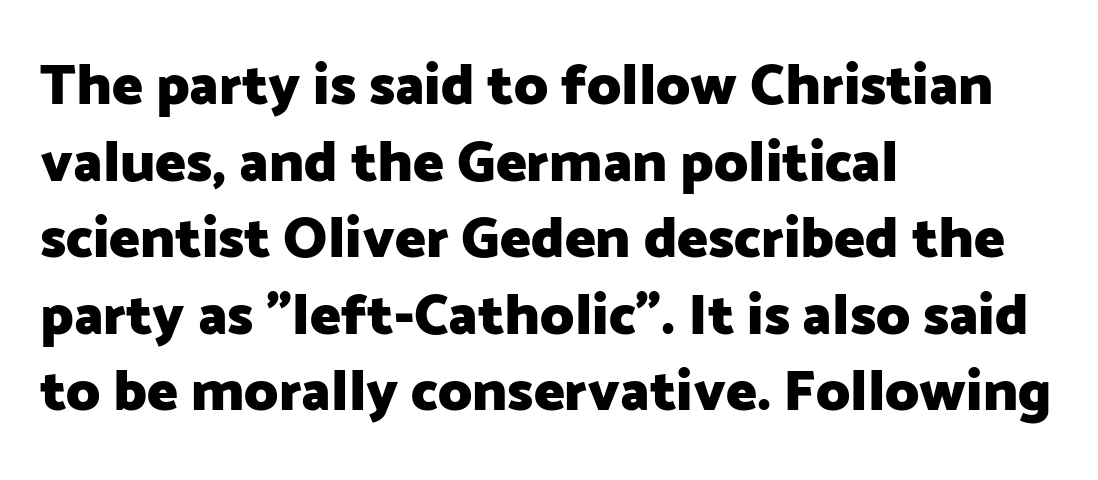
Q: Is the text bold? A: Yes.
Q: Is the text italic (slanted)? A: No, it is upright.
Q: Is the typeface a serif or a sans-serif typeface? A: Sans-serif.
Q: Is the text underlined? A: No.
Q: How is the paragraph aligned? A: Left-aligned.
Q: Is the spacing between letters normal or unusually wide? A: Normal.
Q: Is the spacing between lines tight, normal or loose? A: Normal.
Q: Width (condensed, normal, or wide)? A: Normal.
Q: Stroke contrast? A: Low.
Q: x-height? A: Medium.
Q: Monospaced? A: No.
